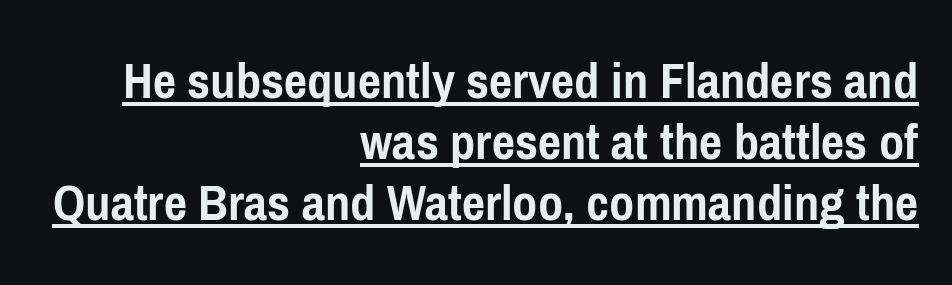
{"serif": "no", "italic": "no", "bold": "yes", "weight": "semibold", "width": "condensed", "stroke_contrast": "low", "x_height": "medium", "monospaced": "no", "underline": "yes", "align": "right", "line_spacing": "tight", "line_spacing_ratio": 1.11, "letter_spacing": "normal", "letter_spacing_em": 0.0, "glyph_px": 55}
